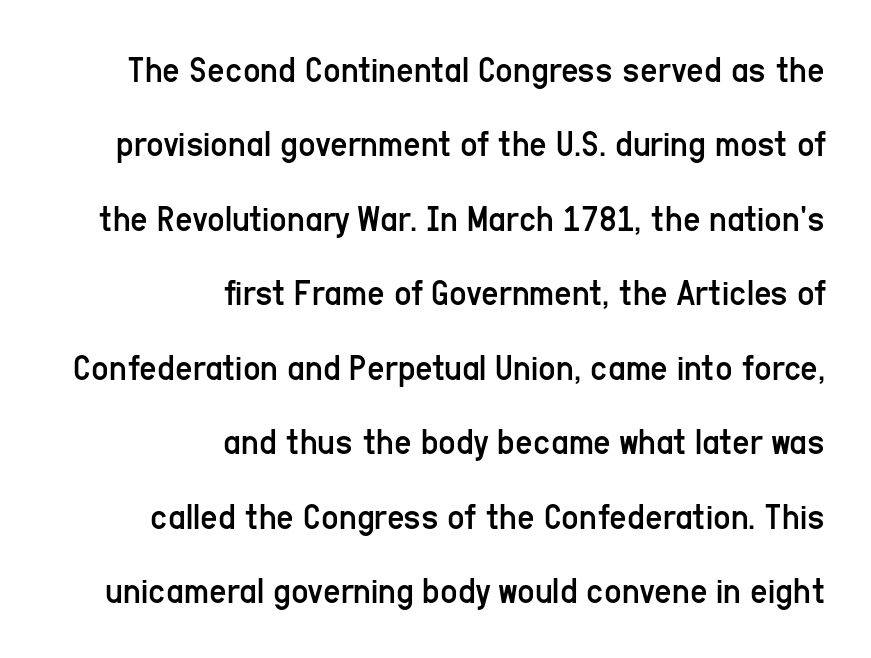
{"serif": "no", "italic": "no", "bold": "no", "weight": "regular", "width": "condensed", "stroke_contrast": "low", "x_height": "medium", "monospaced": "no", "underline": "no", "align": "right", "line_spacing": "loose", "line_spacing_ratio": 1.96, "letter_spacing": "normal", "letter_spacing_em": 0.0, "glyph_px": 38}
